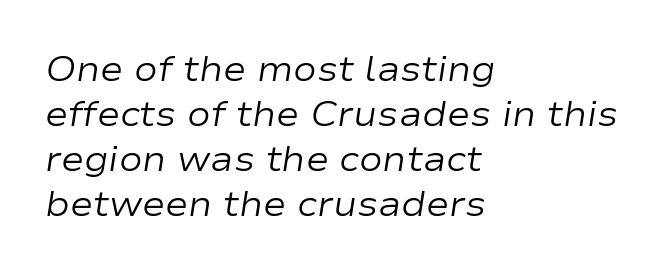
Q: Is the text bold? A: No.
Q: Is the text italic (slanted)? A: Yes, it leans right by about 9 degrees.
Q: Is the text underlined? A: No.
Q: How is the paragraph aligned? A: Left-aligned.
Q: Is the spacing between letters normal or unusually wide? A: Normal.
Q: Is the spacing between lines tight, normal or loose? A: Normal.
Q: Width (condensed, normal, or wide)? A: Wide.
Q: Stroke contrast? A: Low.
Q: x-height? A: Medium.
Q: Monospaced? A: No.
